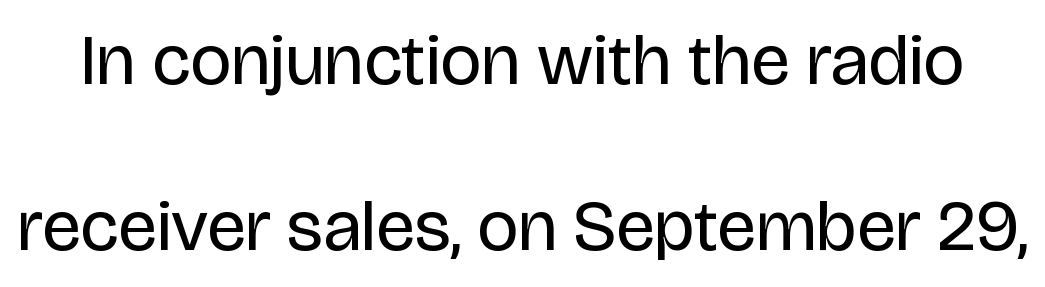
The image shows 72 px regular-weight sans-serif type, upright; set loose line spacing (2.3x), normal letter spacing, not underlined; low stroke contrast and a large x-height.
